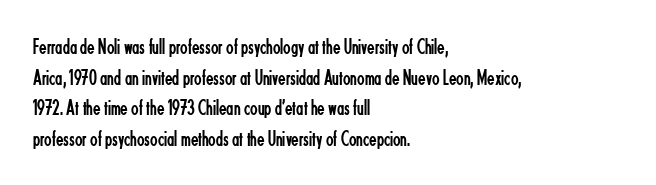
Here the glyphs are tracked normally, forming tight word shapes. This sample keeps an unexceptional amount of space between lines. Every character sits straight up, as roman type does. Each stroke keeps to a modest, everyday thickness or less. This rendering uses left alignment, leaving the right contour irregular. Descenders are the only things crossing below the line.
